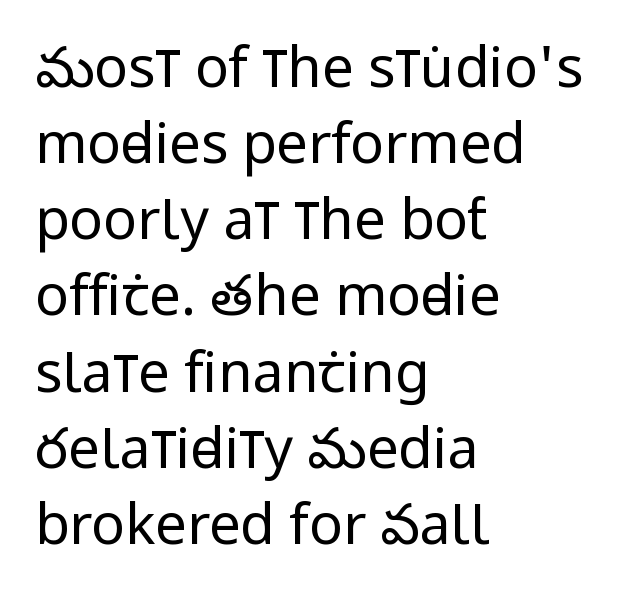
{"serif": "no", "italic": "no", "bold": "no", "weight": "regular", "width": "condensed", "stroke_contrast": "low", "x_height": "large", "monospaced": "no", "underline": "no", "align": "left", "line_spacing": "normal", "line_spacing_ratio": 1.36, "letter_spacing": "normal", "letter_spacing_em": 0.0, "glyph_px": 56}
